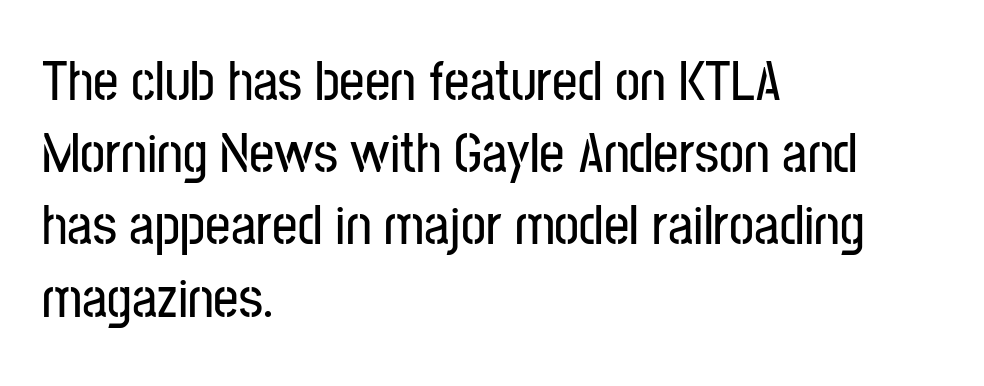
The image shows 56 px condensed sans-serif type, upright; set left-aligned, normal line spacing (1.29x), normal letter spacing, not underlined; low stroke contrast and a medium x-height.
